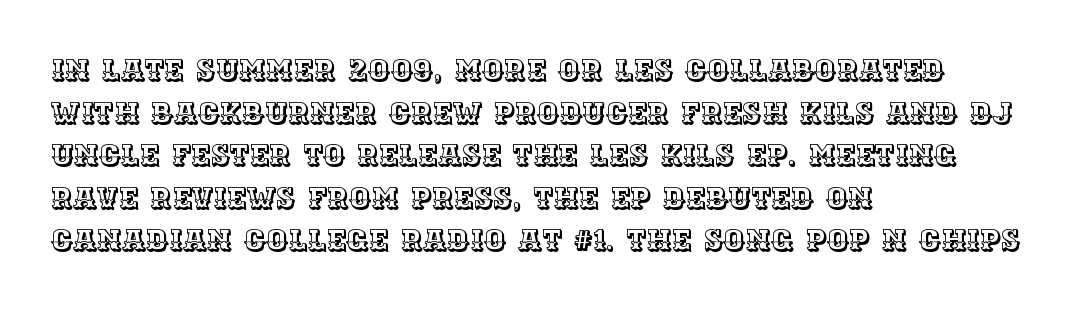
Q: Is the text italic (slanted)? A: No, it is upright.
Q: Is the text underlined? A: No.
Q: How is the paragraph aligned? A: Left-aligned.
Q: Is the spacing between letters normal or unusually wide? A: Normal.
Q: Is the spacing between lines tight, normal or loose? A: Normal.
Q: Width (condensed, normal, or wide)? A: Normal.
Q: x-height? A: Large.
Q: Monospaced? A: No.
